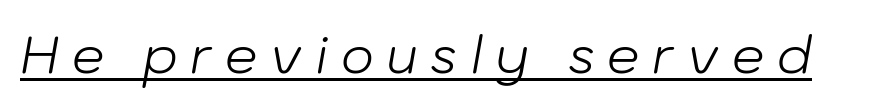
Looks like regular typesetting: each glyph gets only the width it needs. No extra ink here — the face is not bold. The lettering tilts uniformly, giving the passage an italic look. Quick note: underline on. The rendering inserts visible extra space after every character.
